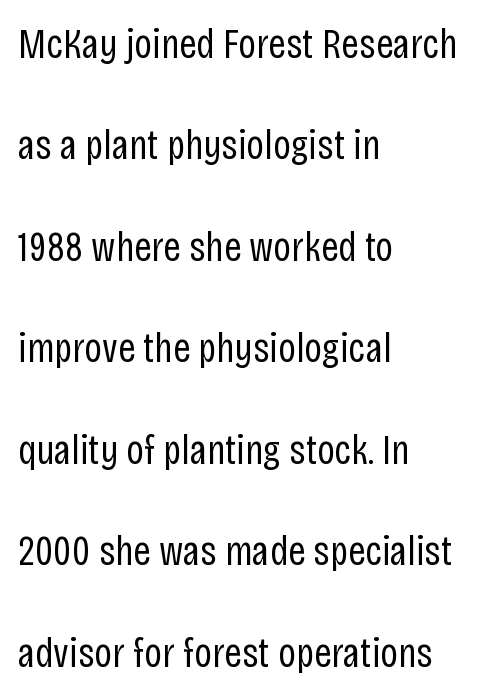
The image shows 43 px regular-weight, condensed sans-serif type, upright; set left-aligned, loose line spacing (2.36x), normal letter spacing, not underlined; low stroke contrast and a large x-height.
